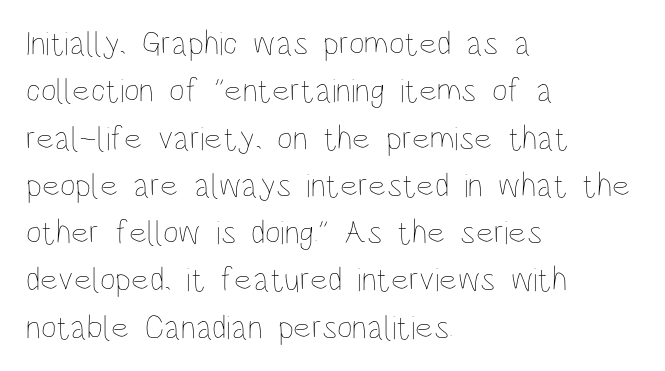
Do the characters align in a grid? No, the font is proportional. How would I describe the line gaps? Plain and ordinary. Honestly, the letter spacing is just normal — you wouldn't notice it. The font sits on the lighter half of the weight spectrum, regular included. The glyphs are unaccompanied by any horizontal stroke below them.
